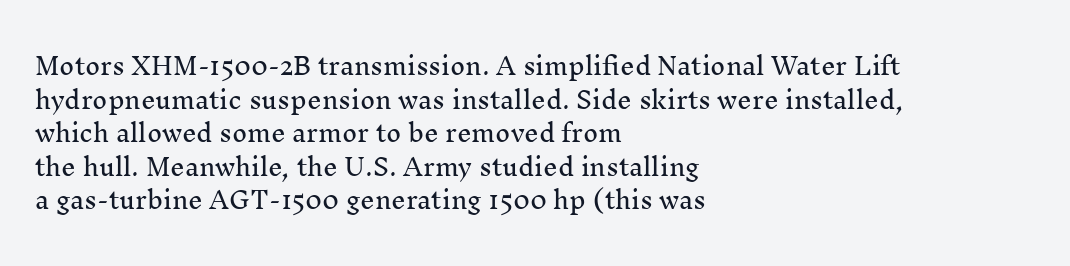
{"italic": "no", "underline": "no", "align": "left", "line_spacing": "normal", "line_spacing_ratio": 1.46, "letter_spacing": "normal", "letter_spacing_em": 0.0, "glyph_px": 23}
